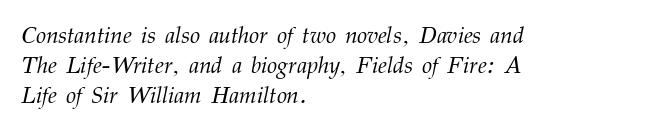
{"italic": "yes", "lean": "right", "slant_degrees": 12, "bold": "no", "underline": "no", "align": "left", "line_spacing": "normal", "line_spacing_ratio": 1.31, "letter_spacing": "normal", "letter_spacing_em": 0.0, "glyph_px": 23}
